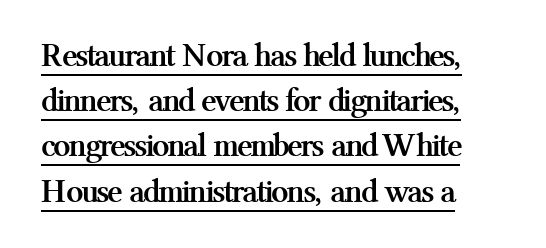
The image shows 34 px semibold serif type, upright; set left-aligned, normal line spacing (1.33x), normal letter spacing, underlined; medium stroke contrast and a medium x-height.
